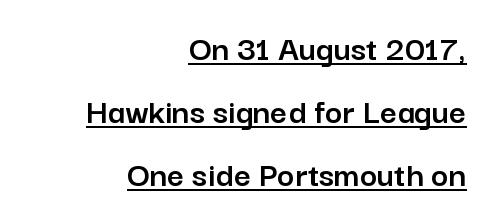
Varying glyph widths throughout — classic text-font behaviour. In CSS terms this would be text-align: right. The type is set solid horizontally, with unmodified tracking. The glyphs are accompanied by a horizontal stroke just below them. Upright lettering throughout. What kind of face is this? One without serifs — a sans.
